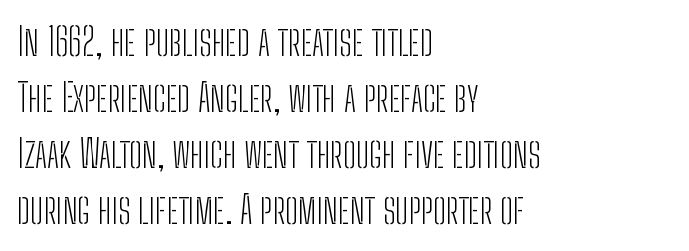
The typesetter chose a ragged-right arrangement here. Honestly, there is no underline to notice here at all. The text was rendered using a sans face with plain stroke endings. Evenly set lines give the paragraph a standard silhouette. The cut favours lightness, reaching ordinary text weight at its darkest.
